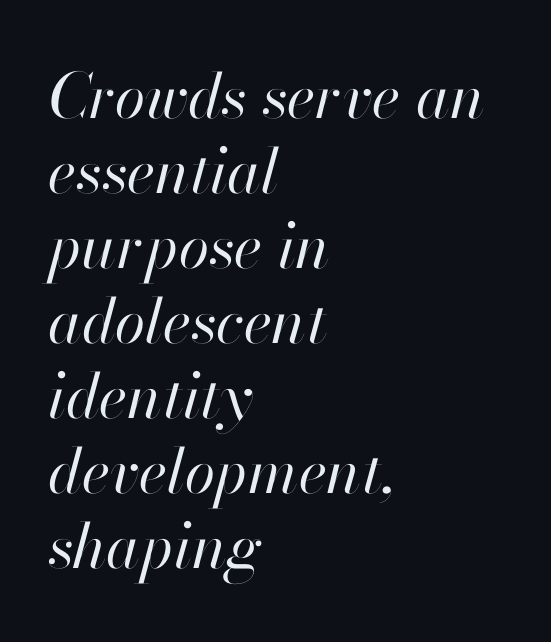
Q: Is the text bold? A: No.
Q: Is the text italic (slanted)? A: Yes, it leans right by about 13 degrees.
Q: Is the text underlined? A: No.
Q: How is the paragraph aligned? A: Left-aligned.
Q: Is the spacing between letters normal or unusually wide? A: Normal.
Q: Width (condensed, normal, or wide)? A: Normal.
Q: Stroke contrast? A: High.
Q: x-height? A: Small.
Q: Monospaced? A: No.
